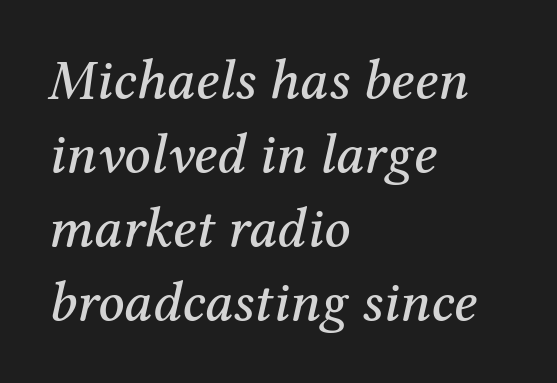
Q: Is the text italic (slanted)? A: Yes, it leans right by about 12 degrees.
Q: Is the typeface a serif or a sans-serif typeface? A: Serif.
Q: Is the text underlined? A: No.
Q: How is the paragraph aligned? A: Left-aligned.
Q: Is the spacing between letters normal or unusually wide? A: Normal.
Q: Is the spacing between lines tight, normal or loose? A: Normal.
Q: Width (condensed, normal, or wide)? A: Normal.
Q: Stroke contrast? A: Medium.
Q: x-height? A: Medium.
Q: Monospaced? A: No.
